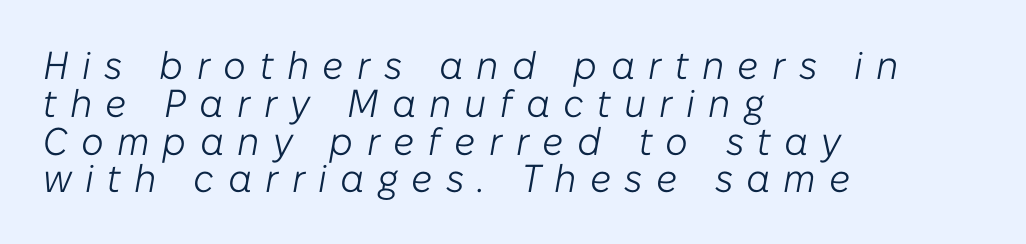
Q: Is the text bold? A: No.
Q: Is the text italic (slanted)? A: Yes, it leans right by about 10 degrees.
Q: Is the text underlined? A: No.
Q: How is the paragraph aligned? A: Left-aligned.
Q: Is the spacing between letters normal or unusually wide? A: Unusually wide.
Q: Is the spacing between lines tight, normal or loose? A: Tight.
Q: Width (condensed, normal, or wide)? A: Normal.
Q: Stroke contrast? A: Low.
Q: x-height? A: Medium.
Q: Monospaced? A: No.
